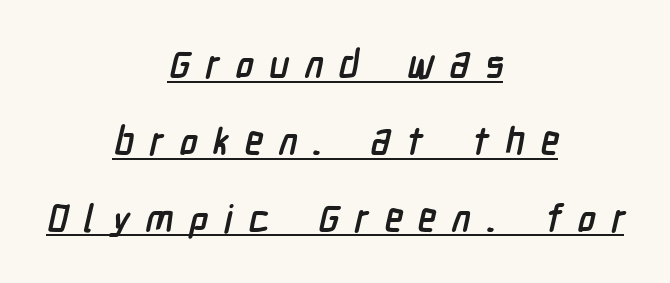
Inter-character spacing is expanded well beyond the font's built-in metrics. Classification — sans serif. One-word summary of the alignment: center. Thick stems and heavy bowls — unmistakably bold.
